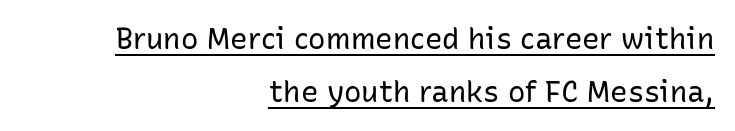
The image shows 29 px regular-weight sans-serif type, upright; set right-aligned, line spacing 1.82x, normal letter spacing, underlined; low stroke contrast and a medium x-height.
